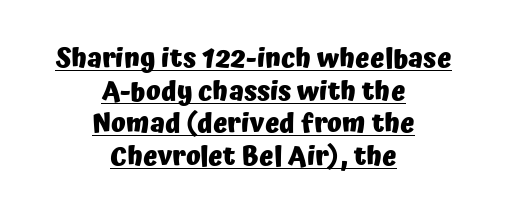
The image shows 27 px bold type, upright; set centered, line spacing 1.21x, normal letter spacing, underlined.
